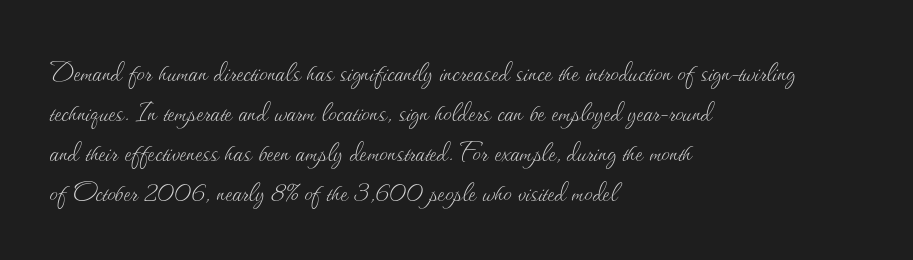
{"bold": "no", "weight": "thin", "width": "normal", "stroke_contrast": "medium", "x_height": "small", "monospaced": "no", "underline": "no", "align": "left", "line_spacing_ratio": 1.21, "letter_spacing": "normal", "letter_spacing_em": 0.0, "glyph_px": 33}
